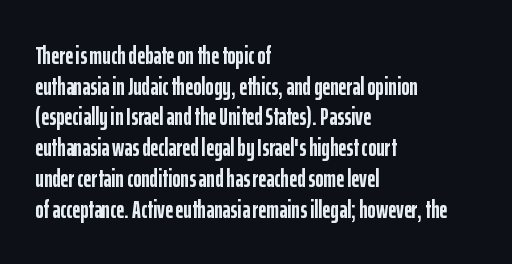
In CSS terms this would be text-align: left. Anything drawn beneath the words? Only blank space. Posture: upright roman. As a designer I'd log this as weight 700, bold.
